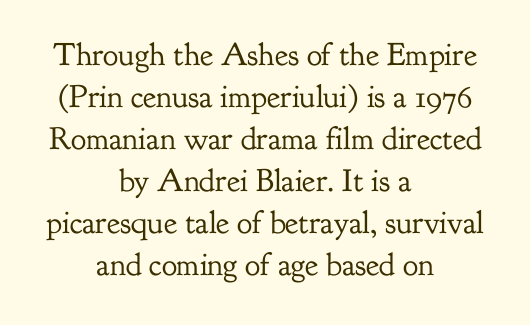
The image shows 32 px regular-weight serif type, upright; set centered, normal line spacing (1.31x), normal letter spacing, not underlined; low stroke contrast and a small x-height.
